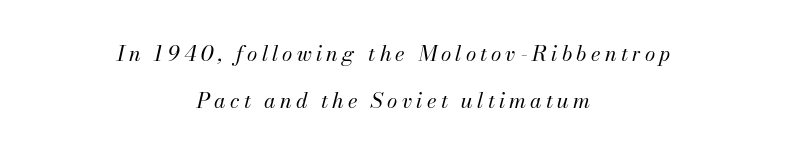
Style check: oblique. Stem width sits at or under what a default text font uses. Reading down the block, each line starts at a different indent, mirrored at its end. Look at the tracking — it's clearly loosened, letters drifting apart. The passage shown is not underscored anywhere.
